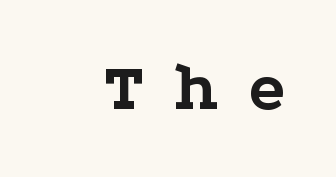
The image shows 67 px bold, wide serif type, upright; set unusually wide letter spacing (+0.46 em), not underlined; low stroke contrast and a medium x-height.
